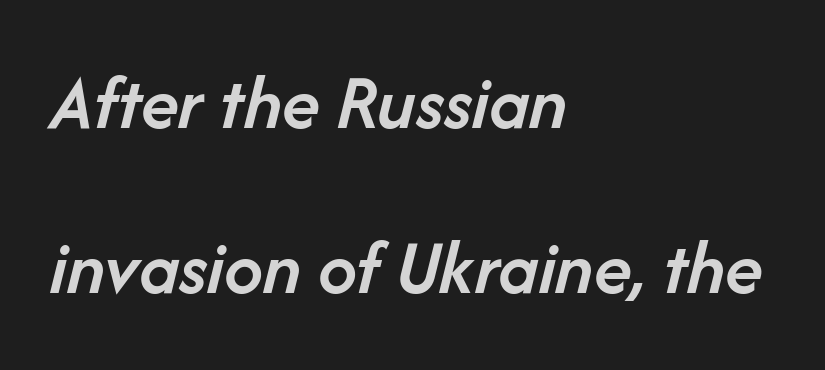
The image shows 78 px semibold type, italic (leaning right); set left-aligned, loose line spacing (2.12x), normal letter spacing, not underlined; low stroke contrast and a medium x-height.
